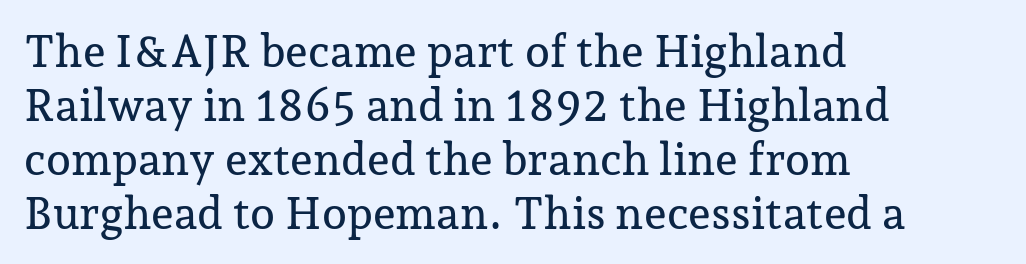
Q: Is the text italic (slanted)? A: No, it is upright.
Q: Is the typeface a serif or a sans-serif typeface? A: Serif.
Q: Is the text underlined? A: No.
Q: How is the paragraph aligned? A: Left-aligned.
Q: Is the spacing between letters normal or unusually wide? A: Normal.
Q: Width (condensed, normal, or wide)? A: Normal.
Q: Stroke contrast? A: Low.
Q: x-height? A: Medium.
Q: Monospaced? A: No.
